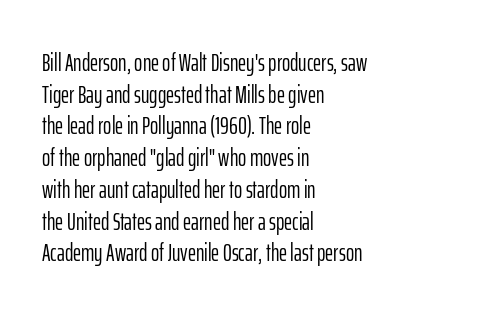
Q: Is the text bold? A: No.
Q: Is the text italic (slanted)? A: No, it is upright.
Q: Is the text underlined? A: No.
Q: How is the paragraph aligned? A: Left-aligned.
Q: Is the spacing between letters normal or unusually wide? A: Normal.
Q: Is the spacing between lines tight, normal or loose? A: Normal.
